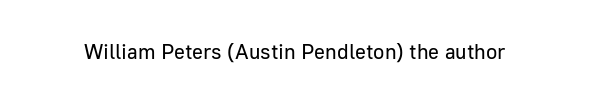
Q: Is the text bold? A: No.
Q: Is the text italic (slanted)? A: No, it is upright.
Q: Is the text underlined? A: No.
Q: Is the spacing between letters normal or unusually wide? A: Normal.
